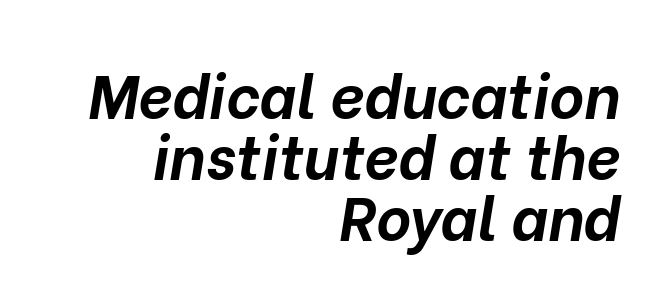
Standard letterfit; no display-style spreading of the glyphs. These lines stack with their right ends in a neat column. This sample uses an oblique cut, with every glyph tilted off the vertical. You could not count columns in this text — the font is proportionally spaced.
